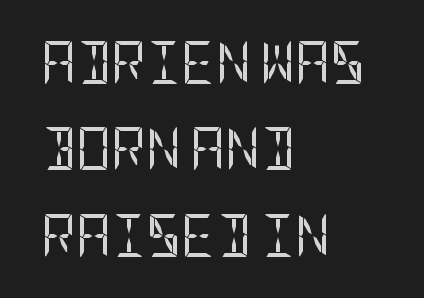
Q: Is the text bold? A: No.
Q: Is the text italic (slanted)? A: No, it is upright.
Q: Is the typeface a serif or a sans-serif typeface? A: Sans-serif.
Q: Is the text underlined? A: No.
Q: How is the paragraph aligned? A: Left-aligned.
Q: Is the spacing between letters normal or unusually wide? A: Normal.
Q: Is the spacing between lines tight, normal or loose? A: Loose.
Q: Width (condensed, normal, or wide)? A: Condensed.
Q: Stroke contrast? A: Low.
Q: x-height? A: Large.
